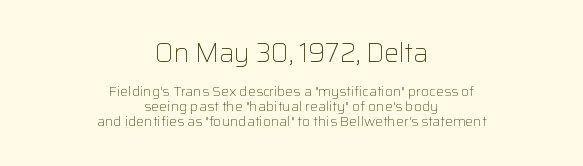
The image shows 26 px text type, upright; set centered, tight line spacing (1.06x), normal letter spacing, not underlined; the first (top) block is 1.86x larger.
